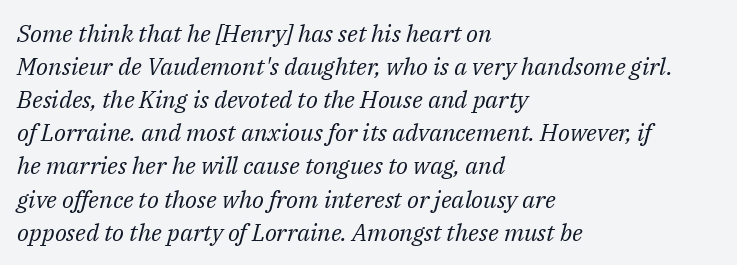
{"italic": "yes", "lean": "right", "slant_degrees": 14, "bold": "no", "underline": "no", "align": "left", "line_spacing": "normal", "line_spacing_ratio": 1.38, "letter_spacing": "normal", "letter_spacing_em": 0.0, "glyph_px": 24}
